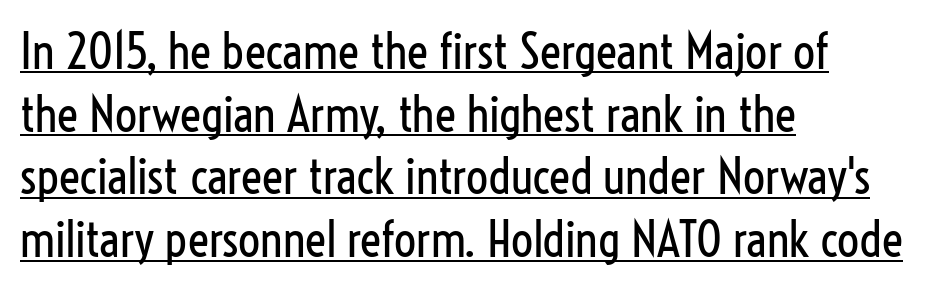
The image shows 49 px regular-weight, condensed sans-serif type, upright; set left-aligned, normal line spacing (1.28x), normal letter spacing, underlined; low stroke contrast and a medium x-height.
